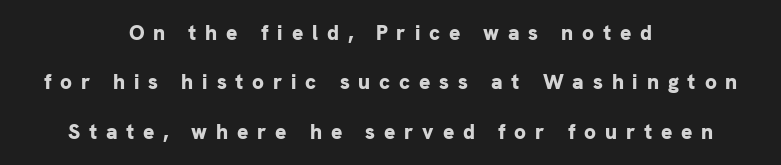
A typesetter would call this leading open, well beyond the default. Type without underlining. Is the letter spacing exaggerated? Yes — the characters are pushed far apart. The strokes are fattened all the way to bold.
